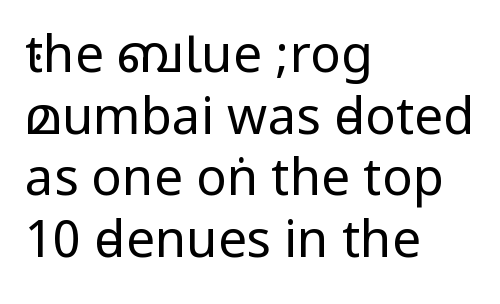
Q: Is the text bold? A: No.
Q: Is the text italic (slanted)? A: No, it is upright.
Q: Is the typeface a serif or a sans-serif typeface? A: Sans-serif.
Q: Is the text underlined? A: No.
Q: How is the paragraph aligned? A: Left-aligned.
Q: Is the spacing between letters normal or unusually wide? A: Normal.
Q: Width (condensed, normal, or wide)? A: Condensed.
Q: Stroke contrast? A: Low.
